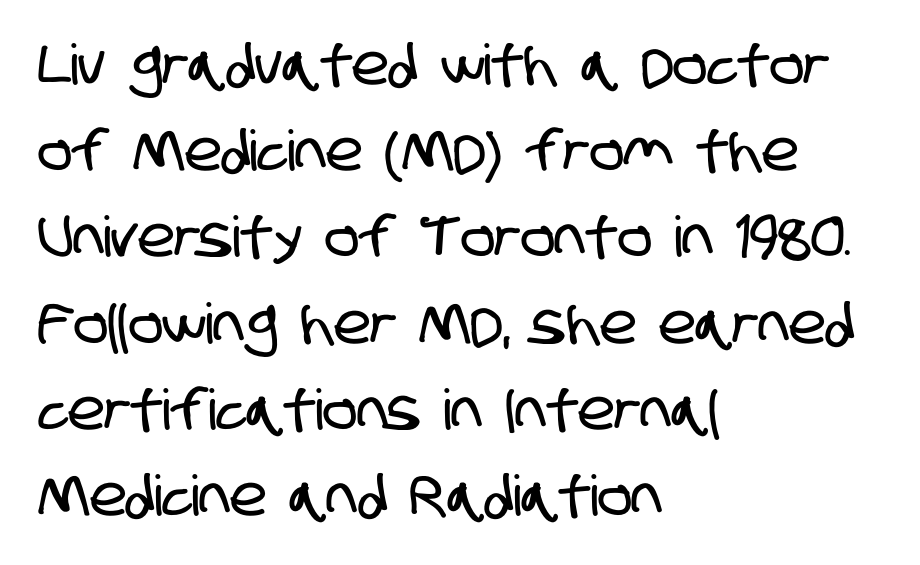
The image shows 56 px condensed sans-serif type; set left-aligned, normal line spacing (1.54x), normal letter spacing, not underlined; low stroke contrast and a large x-height.
